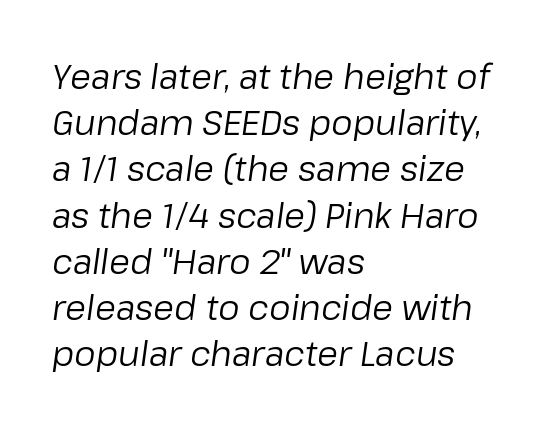
The axis of the letterforms is tilted away from vertical. Nothing heavy about these letters — not bold at all. The face used here is rendered with its standard letterfit. Is this a fixed-width face? No — the glyphs have proportional, varying widths.
